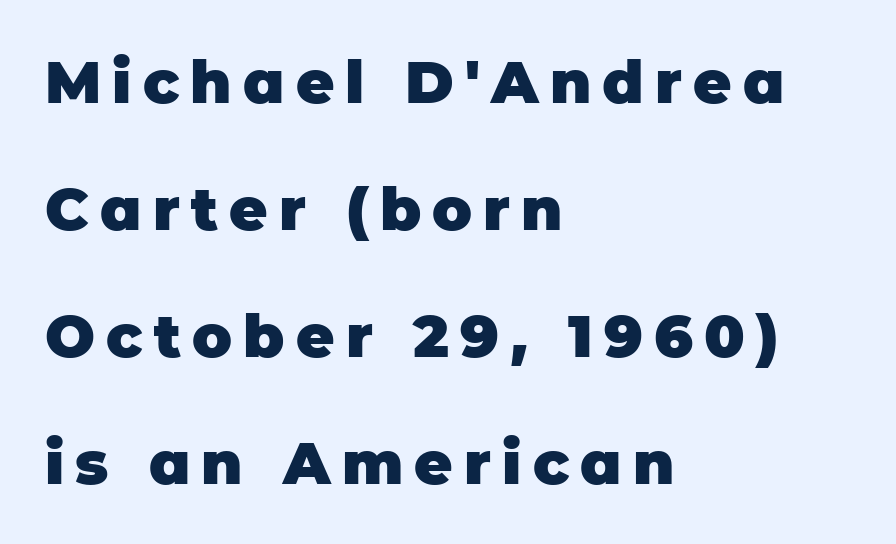
Line starts are locked; line ends wander. Airy leading. Looks like regular typesetting: each glyph gets only the width it needs. You can tell from the bare stems that sans-serif type was used. No italicization has been applied; the sample stays upright. The area under the type is left untouched.
